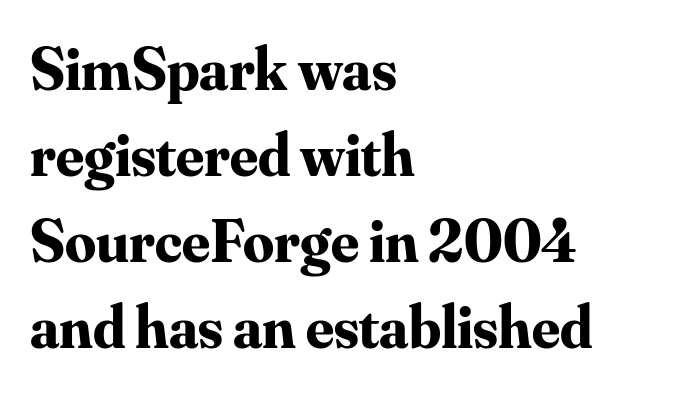
The specimen omits any rule beneath the text block's lines. The type is set solid horizontally, with unmodified tracking. When letters stand straight like this, we call the style roman or upright. Line beginnings align vertically; line endings do not. Each letter keeps its own natural width here, so spacing adapts to shape. Interline gaps are of average width in this sample.
